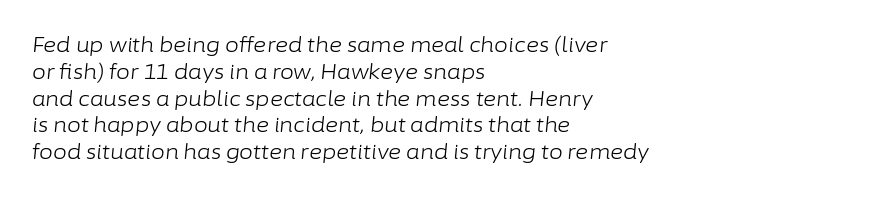
Q: Is the text bold? A: No.
Q: Is the text italic (slanted)? A: Yes, it leans right by about 6 degrees.
Q: Is the text underlined? A: No.
Q: How is the paragraph aligned? A: Left-aligned.
Q: Is the spacing between letters normal or unusually wide? A: Normal.
Q: Is the spacing between lines tight, normal or loose? A: Normal.
